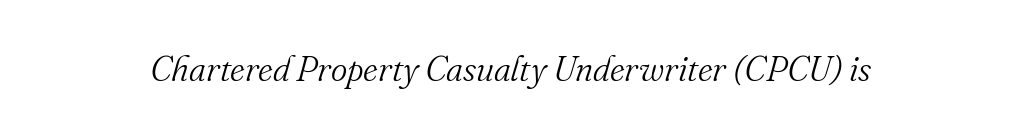
Q: Is the text bold? A: No.
Q: Is the text italic (slanted)? A: Yes, it leans right by about 16 degrees.
Q: Is the typeface a serif or a sans-serif typeface? A: Serif.
Q: Is the text underlined? A: No.
Q: Is the spacing between letters normal or unusually wide? A: Normal.
Q: Width (condensed, normal, or wide)? A: Normal.
Q: Stroke contrast? A: Medium.
Q: x-height? A: Small.
Q: Monospaced? A: No.
